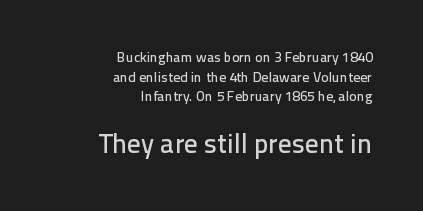
Q: Is the text italic (slanted)? A: No, it is upright.
Q: Is the text underlined? A: No.
Q: How is the paragraph aligned? A: Right-aligned.
Q: Is the spacing between letters normal or unusually wide? A: Normal.
Q: Is the spacing between lines tight, normal or loose? A: Normal.
Q: Which block of text is set in a larger size, the first (top) or the second (bottom)? A: The second (bottom) one.
